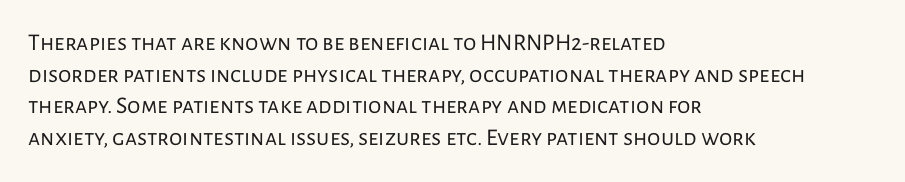
{"italic": "no", "bold": "no", "underline": "no", "align": "left", "line_spacing": "normal", "line_spacing_ratio": 1.32, "letter_spacing": "normal", "letter_spacing_em": 0.0, "glyph_px": 24}
